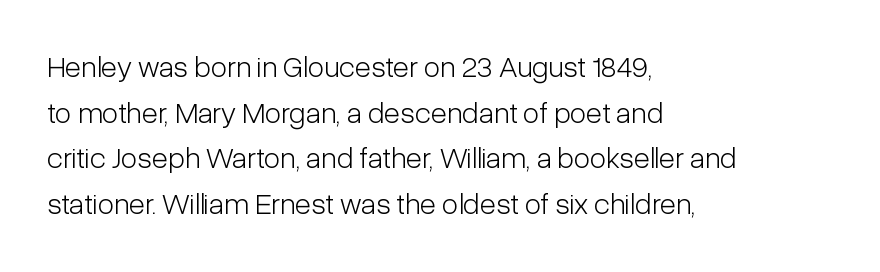
{"serif": "no", "italic": "no", "bold": "no", "weight": "light", "width": "condensed", "stroke_contrast": "low", "x_height": "medium", "monospaced": "no", "underline": "no", "align": "left", "line_spacing": "normal", "line_spacing_ratio": 1.52, "letter_spacing": "normal", "letter_spacing_em": 0.0, "glyph_px": 30}
